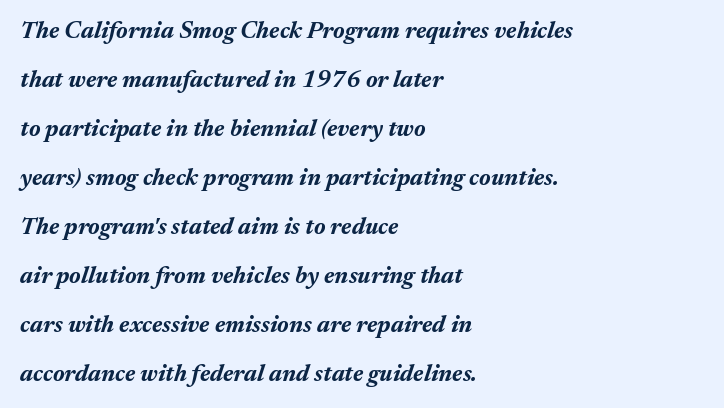
{"italic": "yes", "lean": "right", "slant_degrees": 17, "bold": "yes", "underline": "no", "align": "left", "line_spacing": "loose", "line_spacing_ratio": 2.04, "letter_spacing": "normal", "letter_spacing_em": 0.0, "glyph_px": 24}
